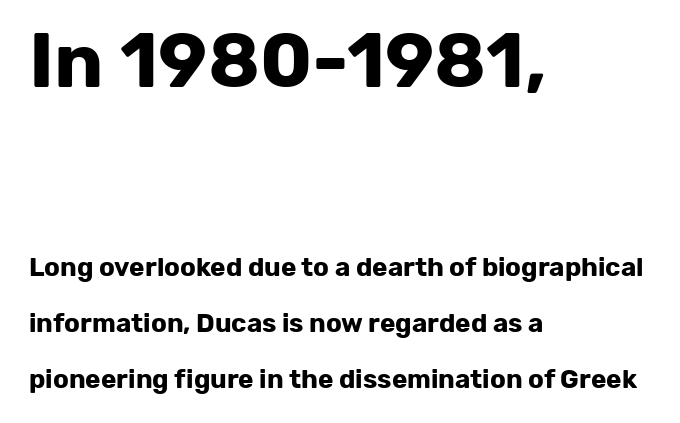
The image shows 77 px bold sans-serif type, upright; set left-aligned, loose line spacing (2.15x), normal letter spacing, not underlined; the first (top) block is 2.96x larger; low stroke contrast and a medium x-height.
